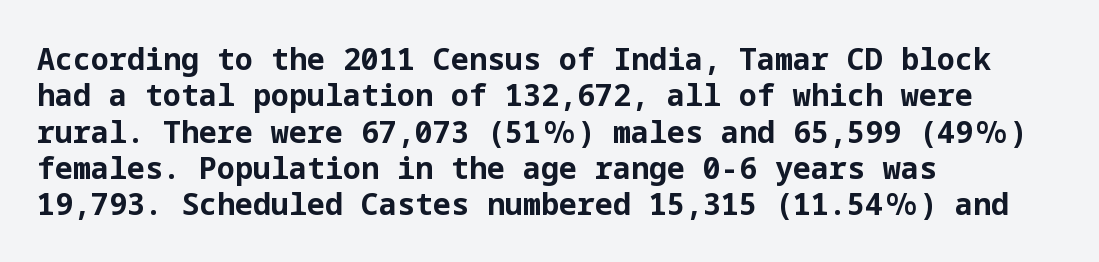
The image shows 30 px bold sans-serif type, upright; set left-aligned, line spacing 1.21x, normal letter spacing, not underlined; low stroke contrast and a medium x-height.
